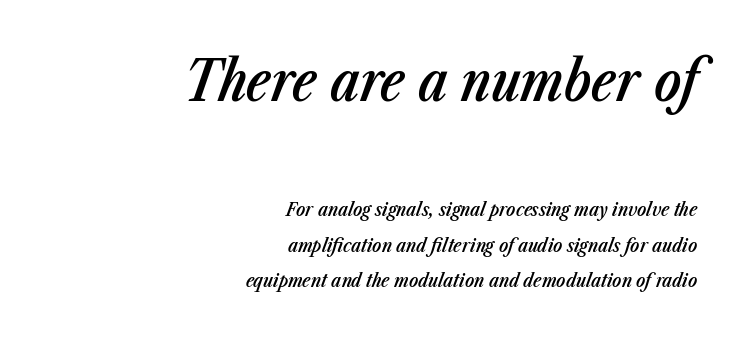
Q: Is the text bold? A: Semi-bold.
Q: Is the text italic (slanted)? A: Yes, it leans right by about 23 degrees.
Q: Is the text underlined? A: No.
Q: How is the paragraph aligned? A: Right-aligned.
Q: Is the spacing between letters normal or unusually wide? A: Normal.
Q: Which block of text is set in a larger size, the first (top) or the second (bottom)? A: The first (top) one.
Q: Width (condensed, normal, or wide)? A: Condensed.
Q: Stroke contrast? A: Low.
Q: x-height? A: Medium.
Q: Monospaced? A: No.
